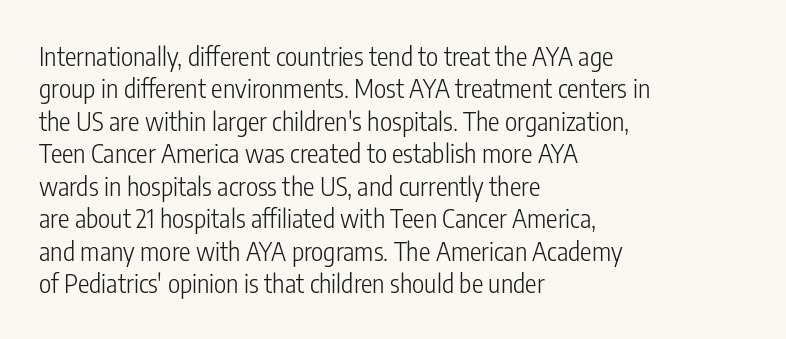
{"italic": "no", "bold": "no", "underline": "no", "align": "left", "line_spacing": "normal", "line_spacing_ratio": 1.25, "letter_spacing": "normal", "letter_spacing_em": 0.0, "glyph_px": 26}
